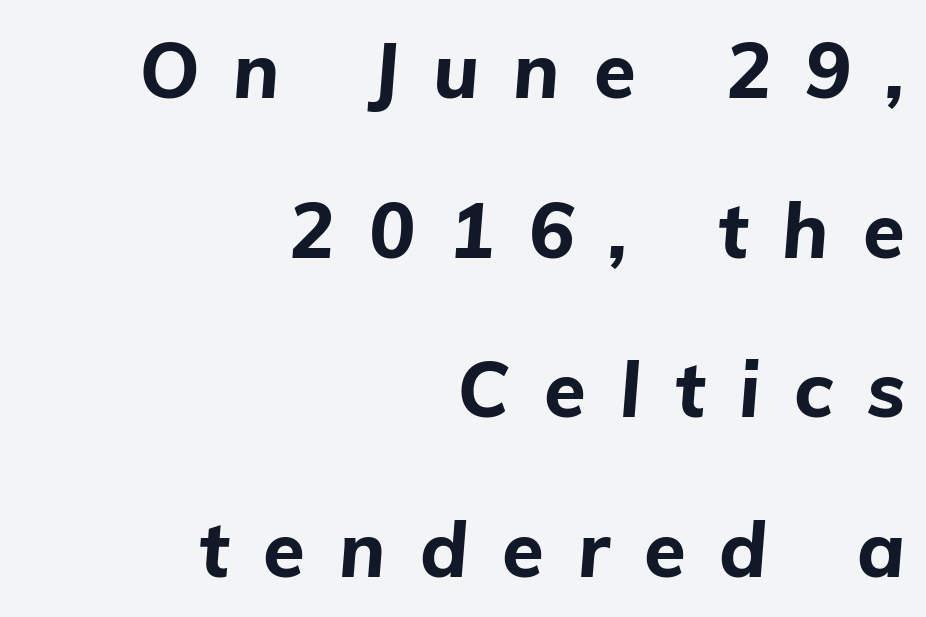
The image shows 76 px bold type, italic (leaning right); set right-aligned, loose line spacing (2.1x), unusually wide letter spacing (+0.45 em), not underlined; low stroke contrast and a medium x-height.
